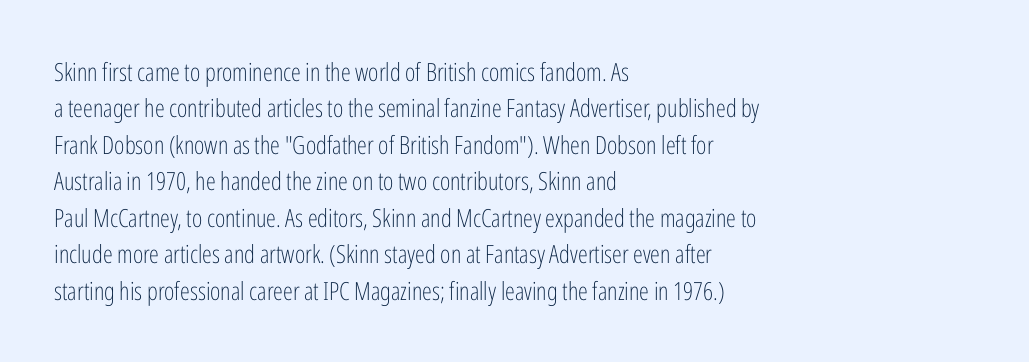
In terms of posture, this sample is upright. The passage shown has conventional tracking throughout. The zone under the glyphs is completely vacant. The lines are quadded left. These glyphs show unthickened strokes, regular width or finer. Rows of type keep a routine distance in the vertical direction.
